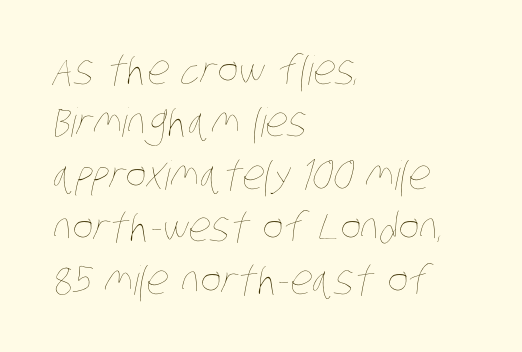
Letter spacing: default. Stem width sits at or under what a default text font uses. Varying glyph widths throughout — classic text-font behaviour. Glance below the letters and you will spot only blank space. The rendering anchors every line to the left-hand side.
